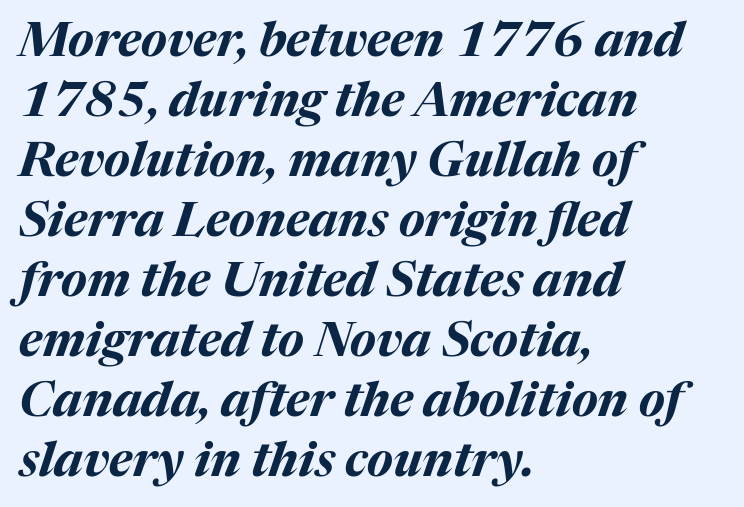
The image shows 48 px bold type, italic (leaning right); set left-aligned, normal line spacing (1.25x), normal letter spacing, not underlined; medium stroke contrast and a medium x-height.
